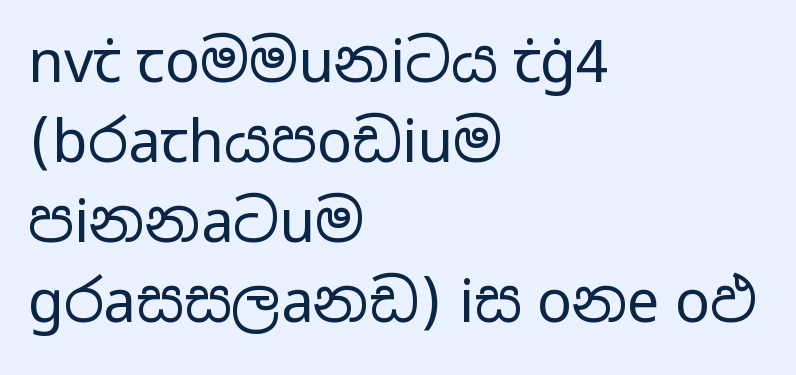
The passage is arranged the way most books set body copy — flush left. This sample has the flowing, uneven cadence of proportional lettering. Baseline-to-baseline distance is the conventional proportion of letter height. Do the letters lean? They stand straight. Nobody touched the tracking dial on this one. The designer went with a sans here, leaving each stem footless.
